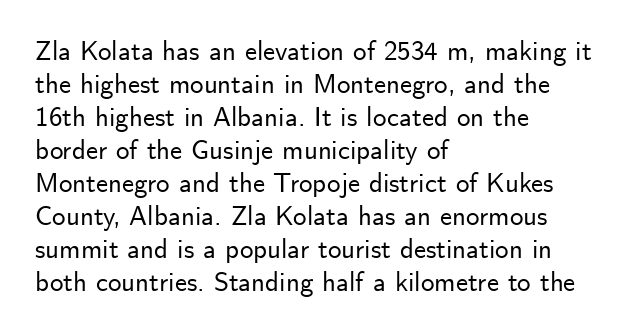
{"italic": "no", "underline": "no", "align": "left", "line_spacing_ratio": 1.22, "letter_spacing": "normal", "letter_spacing_em": 0.0, "glyph_px": 27}
